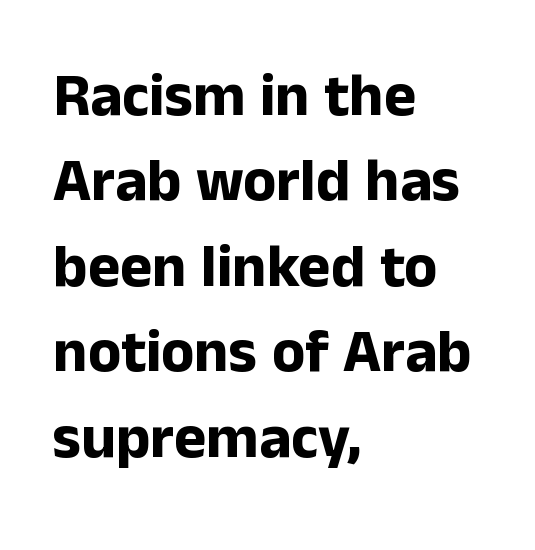
Interline gaps are of average width in this sample. The face used here is proportionally spaced, like ordinary book or web type. Stroke terminals: plain, sans-serif. A typesetter would mark this as roman, not italic. Unmarked baselines from the first word to the last.
